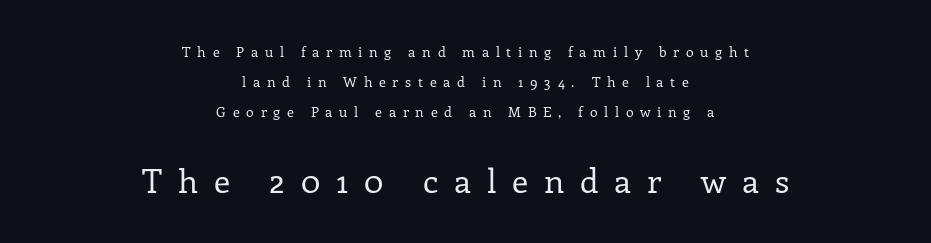
Q: Is the text bold? A: No.
Q: Is the text italic (slanted)? A: No, it is upright.
Q: Is the typeface a serif or a sans-serif typeface? A: Serif.
Q: Is the text underlined? A: No.
Q: How is the paragraph aligned? A: Centered.
Q: Is the spacing between letters normal or unusually wide? A: Unusually wide.
Q: Is the spacing between lines tight, normal or loose? A: Loose.
Q: Which block of text is set in a larger size, the first (top) or the second (bottom)? A: The second (bottom) one.
Q: Width (condensed, normal, or wide)? A: Normal.
Q: Stroke contrast? A: Low.
Q: x-height? A: Medium.
Q: Monospaced? A: No.
